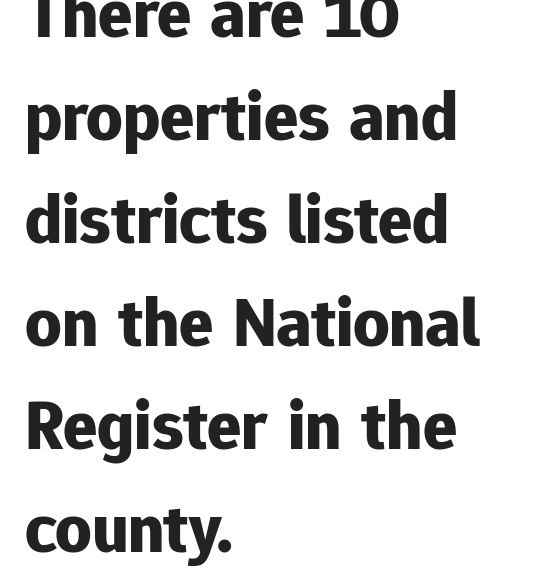
Q: Is the text bold? A: Yes.
Q: Is the text italic (slanted)? A: No, it is upright.
Q: Is the typeface a serif or a sans-serif typeface? A: Sans-serif.
Q: Is the text underlined? A: No.
Q: How is the paragraph aligned? A: Left-aligned.
Q: Is the spacing between letters normal or unusually wide? A: Normal.
Q: Is the spacing between lines tight, normal or loose? A: Normal.
Q: Width (condensed, normal, or wide)? A: Normal.
Q: Stroke contrast? A: Low.
Q: x-height? A: Medium.
Q: Monospaced? A: No.
